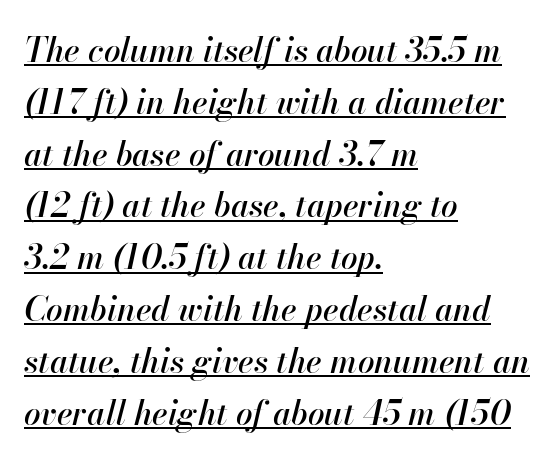
What stands out about the letter spacing? Nothing — it is the standard amount. Compared with typical paragraphs, the rows here are spaced about the same. Note the varied advance widths — an 'i' is clearly narrower than an 'm'. The text carries the slant typical of an italic or oblique font. The rendered words wear a rule along their underside.
